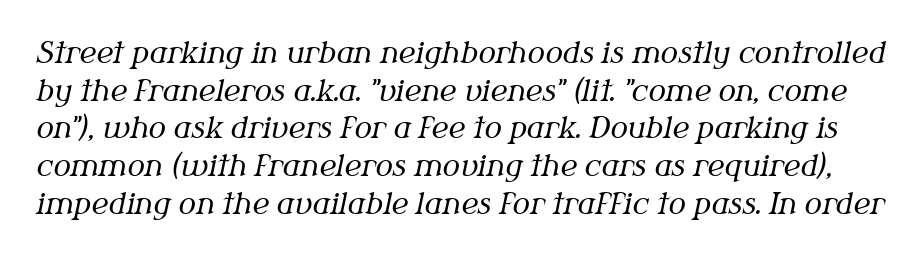
{"serif": "yes", "italic": "yes", "lean": "right", "slant_degrees": 12, "bold": "no", "weight": "regular", "width": "normal", "stroke_contrast": "medium", "x_height": "medium", "monospaced": "no", "underline": "no", "line_spacing": "normal", "line_spacing_ratio": 1.3, "letter_spacing": "normal", "letter_spacing_em": 0.0, "glyph_px": 29}
